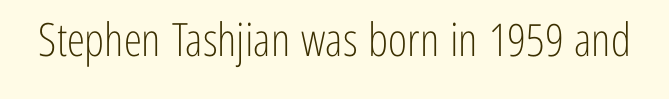
Q: Is the text bold? A: No.
Q: Is the text italic (slanted)? A: No, it is upright.
Q: Is the typeface a serif or a sans-serif typeface? A: Sans-serif.
Q: Is the text underlined? A: No.
Q: Is the spacing between letters normal or unusually wide? A: Normal.
Q: Width (condensed, normal, or wide)? A: Condensed.
Q: Stroke contrast? A: Low.
Q: x-height? A: Medium.
Q: Monospaced? A: No.
